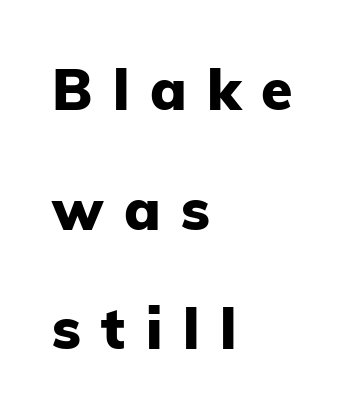
No feet cap the strokes, marking this as sans-serif type. Interline gaps are noticeably wide in this sample. Teacher's note: observe the even left margin — that is flush-left alignment. In terms of letterspacing, this is a distinctly airy, spread setting. The area under the type is left untouched. Designer's note — italics off, roman on.
